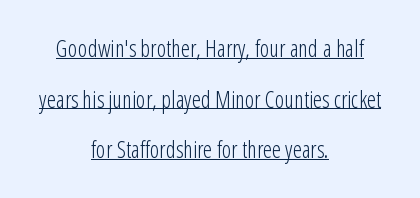
Q: Is the text bold? A: No.
Q: Is the text italic (slanted)? A: No, it is upright.
Q: Is the text underlined? A: Yes.
Q: How is the paragraph aligned? A: Centered.
Q: Is the spacing between letters normal or unusually wide? A: Normal.
Q: Is the spacing between lines tight, normal or loose? A: Loose.
